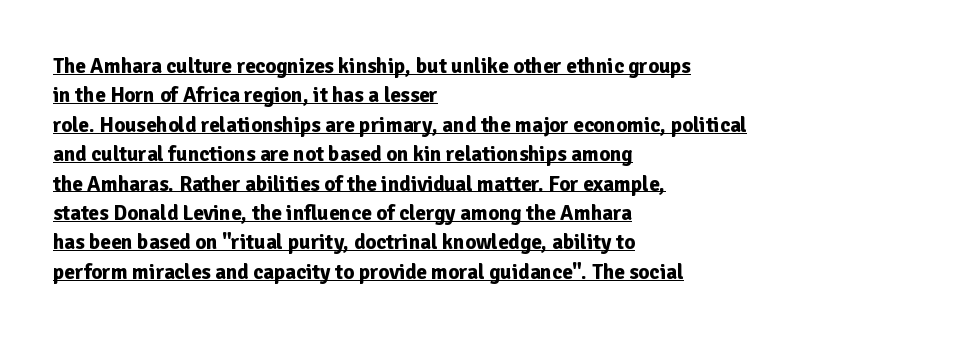
The image shows 21 px bold type, upright; set left-aligned, normal line spacing (1.4x), normal letter spacing, underlined.
